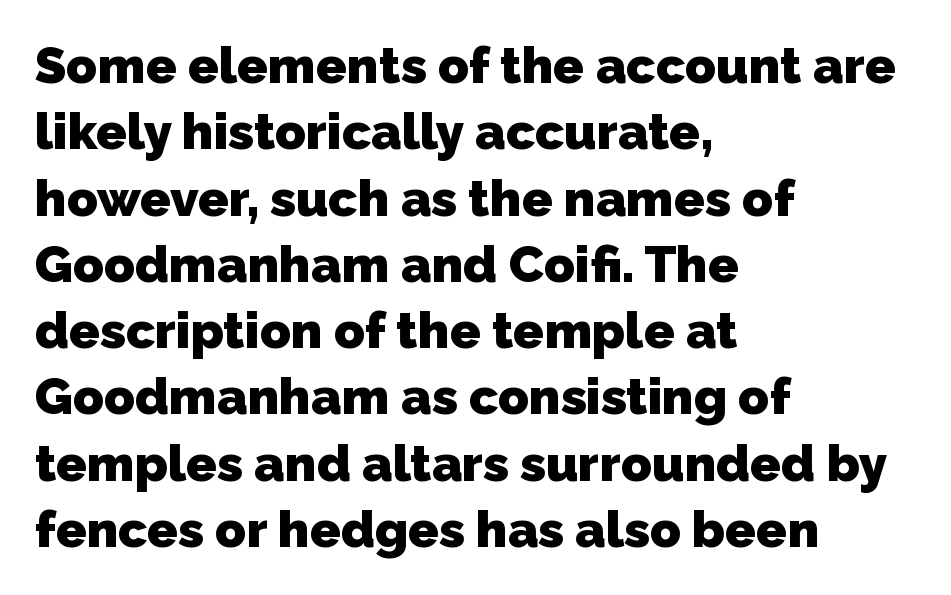
{"serif": "no", "bold": "yes", "weight": "heavy", "width": "normal", "stroke_contrast": "low", "x_height": "medium", "monospaced": "no", "underline": "no", "align": "left", "line_spacing": "normal", "line_spacing_ratio": 1.3, "letter_spacing": "normal", "letter_spacing_em": 0.0, "glyph_px": 51}
